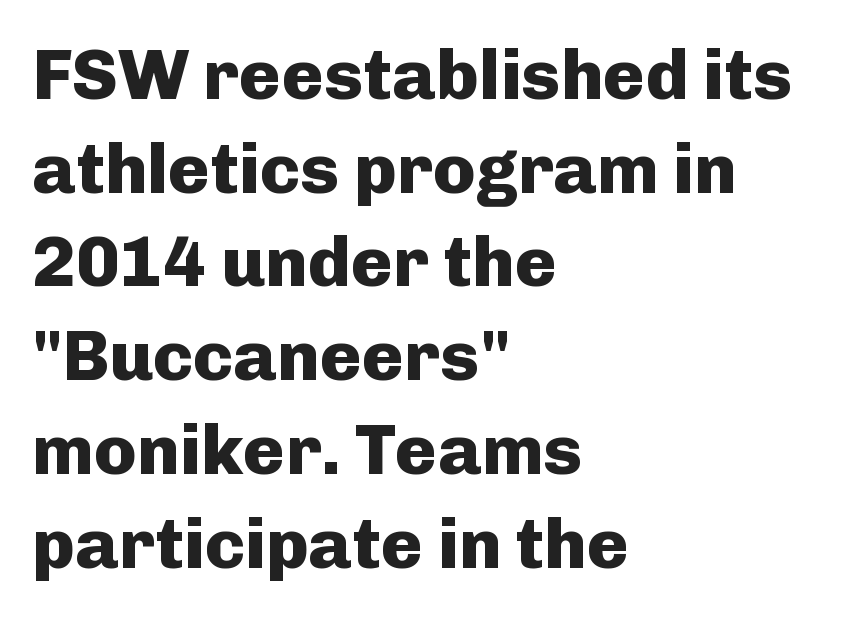
{"serif": "no", "italic": "no", "bold": "yes", "weight": "heavy", "width": "normal", "stroke_contrast": "low", "x_height": "medium", "monospaced": "no", "underline": "no", "align": "left", "line_spacing": "normal", "line_spacing_ratio": 1.32, "letter_spacing": "normal", "letter_spacing_em": 0.0, "glyph_px": 71}
